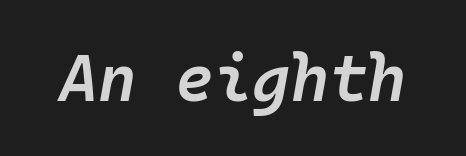
No extra tracking has been applied to these lines. Compared with ordinary roman type, these characters are visibly tilted. Think of a typewriter: that constant character pitch is what you see here. The gap between lines stays unmarked. Strokes here are thickened, but only to semibold level.
